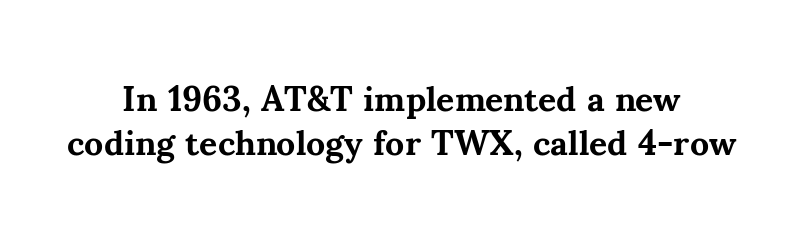
The image shows 35 px bold serif type, upright; set normal line spacing (1.26x), normal letter spacing, not underlined; medium stroke contrast and a small x-height.
